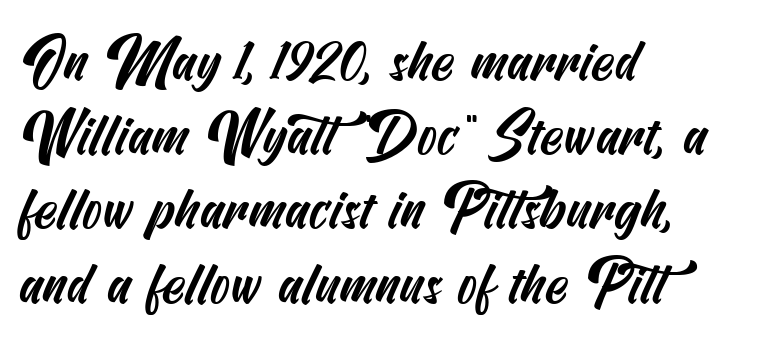
The image shows 58 px condensed sans-serif type; set left-aligned, normal line spacing (1.28x), normal letter spacing, not underlined; medium stroke contrast and a small x-height.
